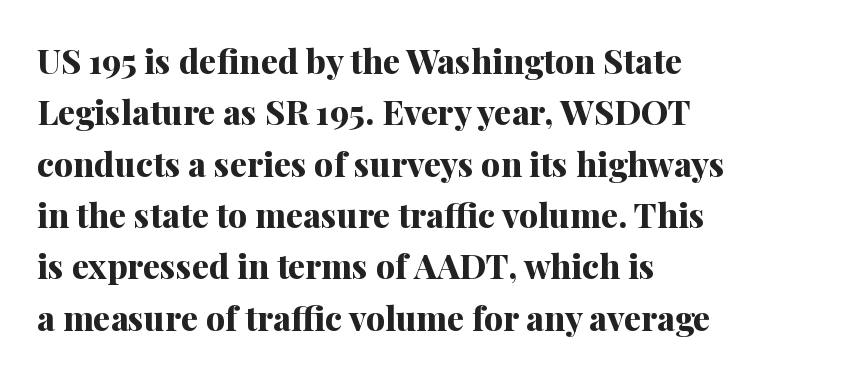
{"serif": "yes", "italic": "no", "bold": "yes", "weight": "bold", "width": "normal", "stroke_contrast": "medium", "x_height": "medium", "monospaced": "no", "underline": "no", "align": "left", "line_spacing": "normal", "line_spacing_ratio": 1.51, "letter_spacing": "normal", "letter_spacing_em": 0.0, "glyph_px": 34}
